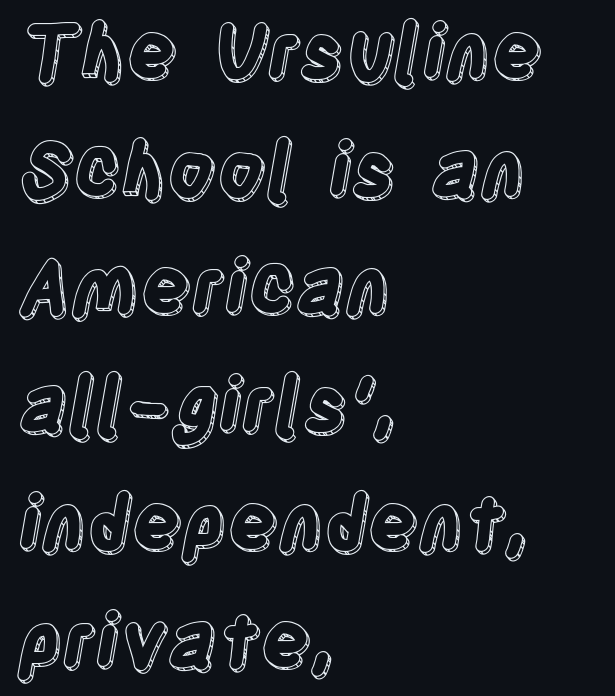
Q: Is the text italic (slanted)? A: Yes.
Q: Is the text underlined? A: No.
Q: How is the paragraph aligned? A: Left-aligned.
Q: Is the spacing between letters normal or unusually wide? A: Normal.
Q: Is the spacing between lines tight, normal or loose? A: Normal.
Q: Width (condensed, normal, or wide)? A: Condensed.
Q: x-height? A: Large.
Q: Monospaced? A: No.
